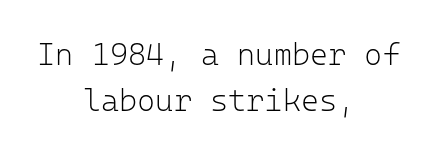
The image shows 31 px light sans-serif type, upright, monospaced; set centered, normal line spacing (1.48x), normal letter spacing, not underlined; low stroke contrast and a medium x-height.
